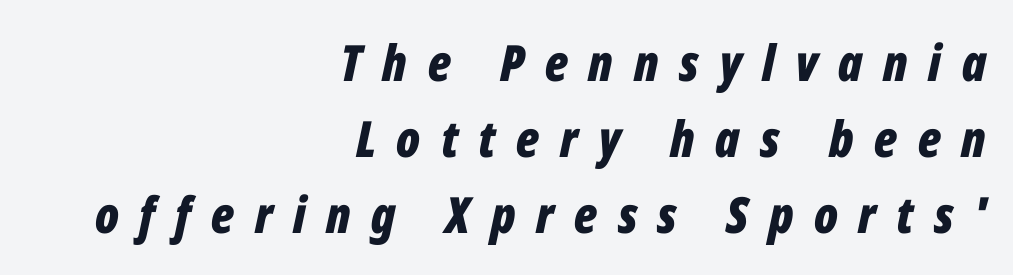
{"italic": "yes", "lean": "right", "slant_degrees": 12, "bold": "yes", "weight": "bold", "width": "condensed", "stroke_contrast": "low", "x_height": "medium", "monospaced": "no", "underline": "no", "align": "right", "line_spacing": "normal", "line_spacing_ratio": 1.52, "letter_spacing": "wide", "letter_spacing_em": 0.41, "glyph_px": 50}
